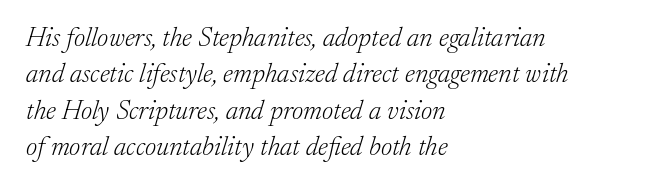
Counters stay open thanks to moderate or lighter strokes. The font's italic variant was chosen for this text. Line beginnings align vertically; line endings do not. Only glyphs here, with clear space below each row.
